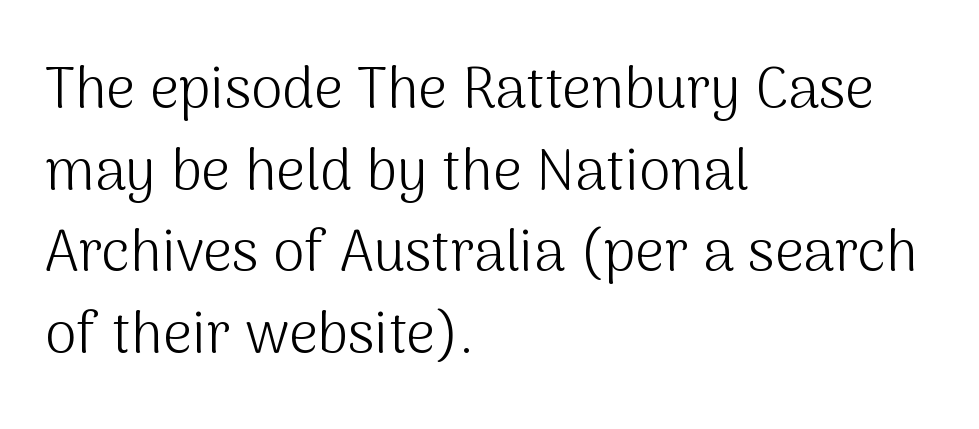
This is sans-serif lettering, the kind often seen on screens and signage. The lettering holds an erect, upright posture throughout. Glyph-to-glyph distance matches everyday printed text. Leading matches the norm, producing a regular column.
